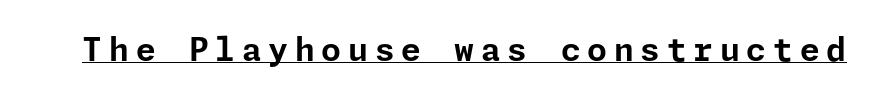
{"serif": "no", "italic": "no", "bold": "yes", "weight": "bold", "width": "normal", "stroke_contrast": "low", "x_height": "medium", "underline": "yes", "letter_spacing": "wide", "letter_spacing_em": 0.21, "glyph_px": 32}
